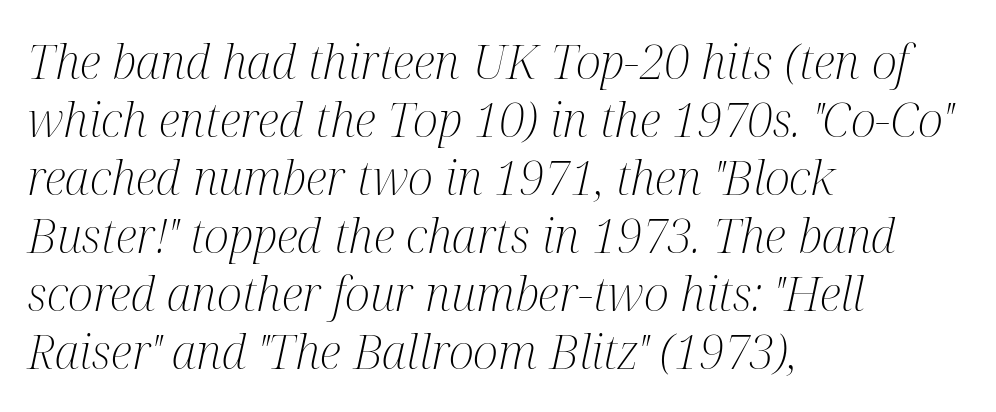
{"serif": "yes", "italic": "yes", "lean": "right", "slant_degrees": 12, "bold": "no", "weight": "light", "width": "condensed", "stroke_contrast": "medium", "x_height": "medium", "monospaced": "no", "underline": "no", "align": "left", "line_spacing_ratio": 1.21, "letter_spacing": "normal", "letter_spacing_em": 0.0, "glyph_px": 48}
